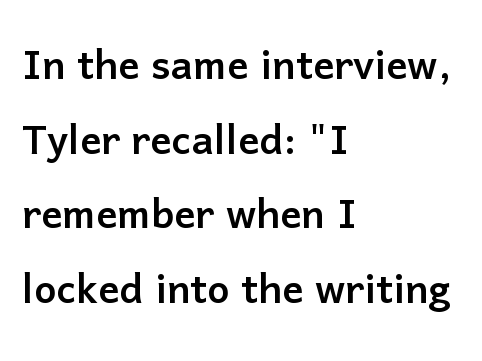
Character widths vary here, with narrow letters taking less room than wide ones. The passage shown is not underscored anywhere. The lines sit at an ordinary, default distance from one another. A student would call this left alignment; a typographer would say flush left, rag right.
